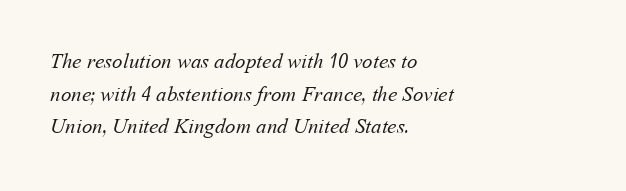
{"bold": "no", "underline": "no", "align": "left", "line_spacing": "normal", "line_spacing_ratio": 1.55, "letter_spacing": "normal", "letter_spacing_em": 0.0, "glyph_px": 21}
